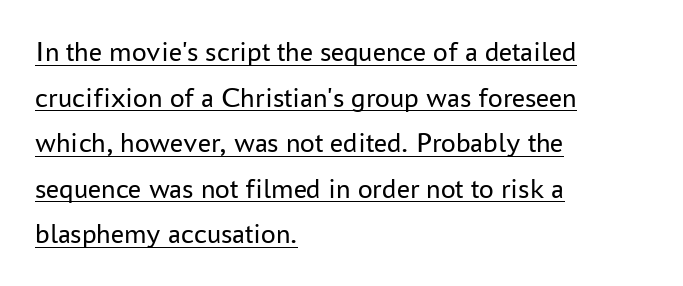
Q: Is the text bold? A: No.
Q: Is the text italic (slanted)? A: No, it is upright.
Q: Is the typeface a serif or a sans-serif typeface? A: Sans-serif.
Q: Is the text underlined? A: Yes.
Q: How is the paragraph aligned? A: Left-aligned.
Q: Is the spacing between letters normal or unusually wide? A: Normal.
Q: Is the spacing between lines tight, normal or loose? A: Normal.
Q: Width (condensed, normal, or wide)? A: Normal.
Q: Stroke contrast? A: Low.
Q: x-height? A: Medium.
Q: Monospaced? A: No.
